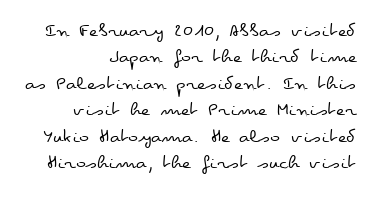
{"italic": "no", "bold": "no", "underline": "no", "align": "right", "line_spacing": "normal", "line_spacing_ratio": 1.26, "letter_spacing": "normal", "letter_spacing_em": 0.0, "glyph_px": 21}
